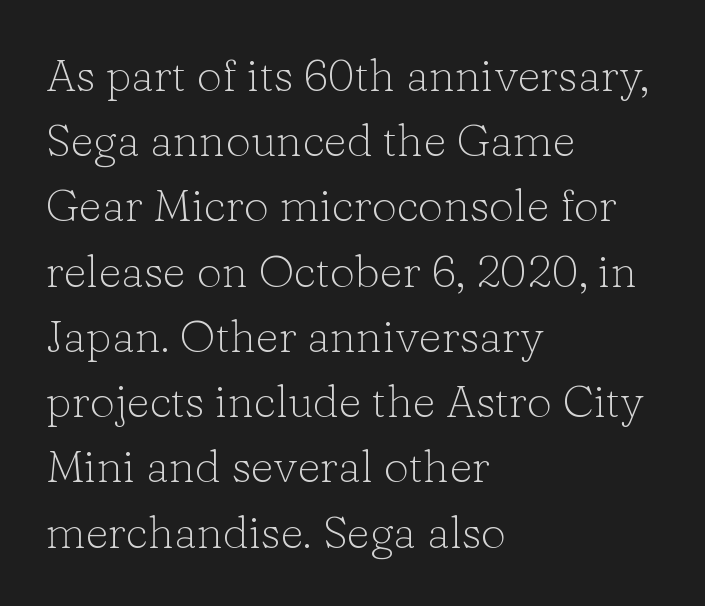
Q: Is the text bold? A: No.
Q: Is the text italic (slanted)? A: No, it is upright.
Q: Is the typeface a serif or a sans-serif typeface? A: Serif.
Q: Is the text underlined? A: No.
Q: How is the paragraph aligned? A: Left-aligned.
Q: Is the spacing between letters normal or unusually wide? A: Normal.
Q: Is the spacing between lines tight, normal or loose? A: Normal.
Q: Width (condensed, normal, or wide)? A: Normal.
Q: Stroke contrast? A: Low.
Q: x-height? A: Medium.
Q: Monospaced? A: No.
